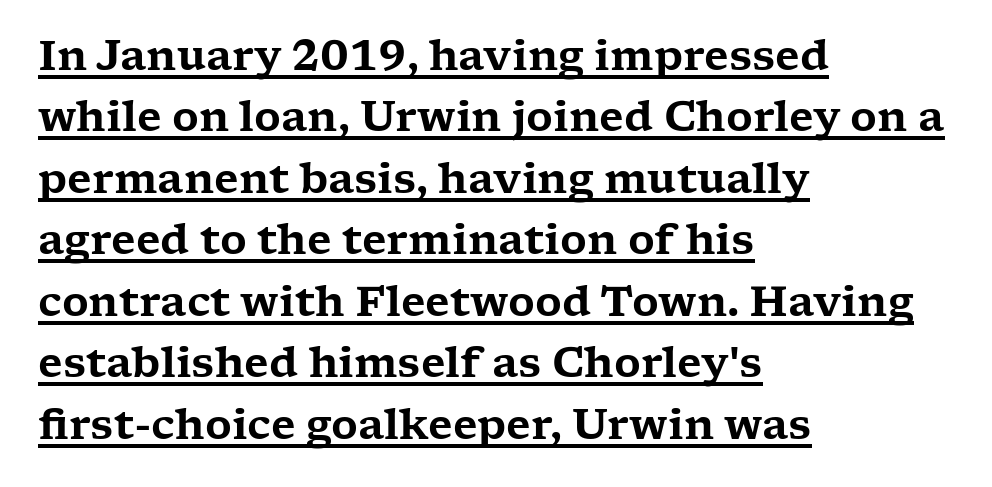
Old-style or modern, the face here clearly has serifs. How would I describe the line gaps? Plain and ordinary. Inter-character spacing is left at the font's built-in metrics. The setting favours the left margin, as ordinary paragraphs usually do. The glyphs are accompanied by a horizontal stroke just below them. Style check: upright.
